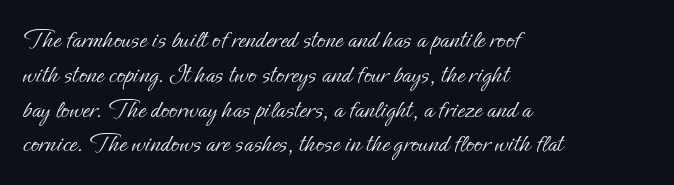
{"bold": "no", "underline": "no", "align": "left", "line_spacing": "normal", "line_spacing_ratio": 1.29, "letter_spacing": "normal", "letter_spacing_em": 0.0, "glyph_px": 27}
